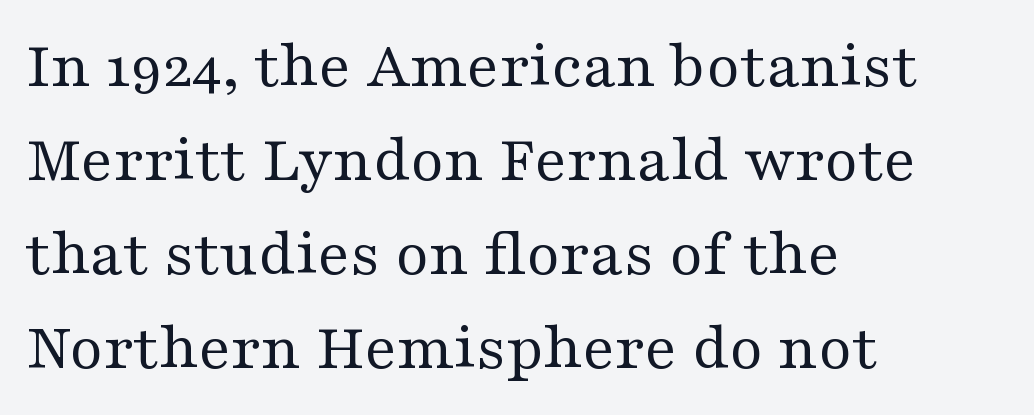
Caption: face not bold, strokes unweighted. The specimen reads as upright at a glance. The rendering uses natural spacing where letterforms have individual widths. Where is the straight margin? On the left. Just letters on the line, the space beneath them empty. The lines sit at an ordinary, default distance from one another.
